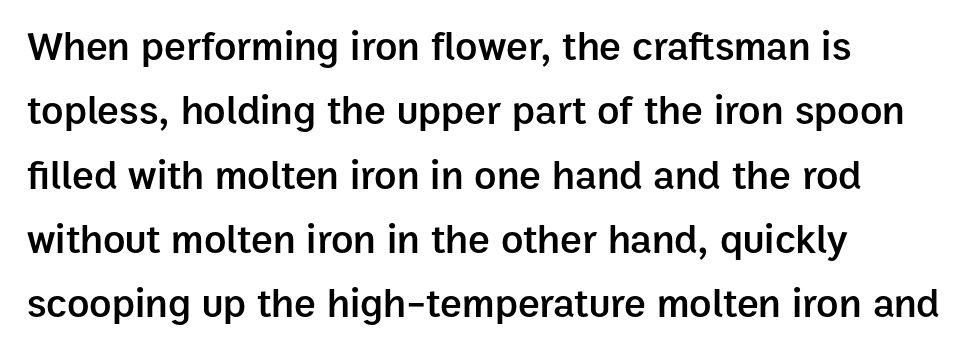
{"serif": "no", "italic": "no", "bold": "semi", "weight": "semibold", "width": "normal", "stroke_contrast": "low", "x_height": "medium", "monospaced": "no", "underline": "no", "align": "left", "line_spacing": "normal", "line_spacing_ratio": 1.57, "letter_spacing": "normal", "letter_spacing_em": 0.0, "glyph_px": 41}
